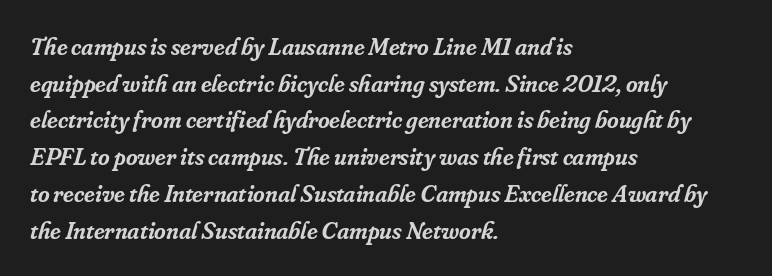
Look at the stroke-to-counter ratio: somewhat heavy, a semibold. Look at the tracking — it's just the regular setting, nothing added. Check under the words: just untouched page. Leftover space on each line is placed entirely after the last word.
